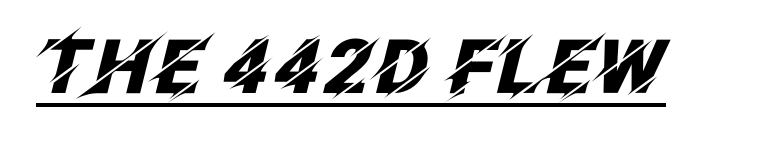
Looks like someone drew a line under every word here. Honestly, the letter spacing is just normal — you wouldn't notice it. Typographic density is high because the face is bold. A typesetter would call this proportional, since set widths differ per character.
